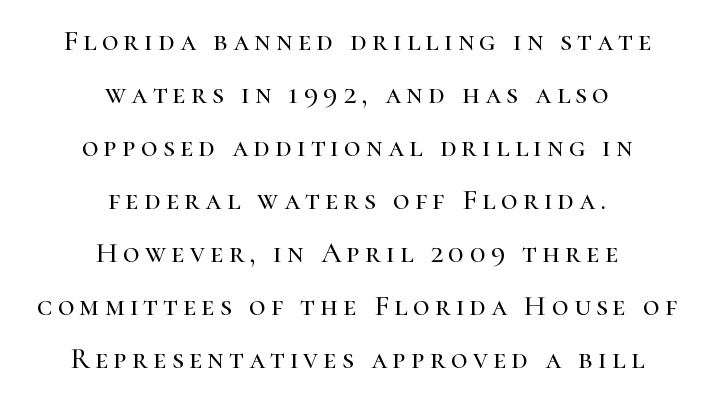
The strip under each line holds only bare page. The passage shown is typeset with a serif family. Posture: vertical. A typesetter would call this proportional, since set widths differ per character.
